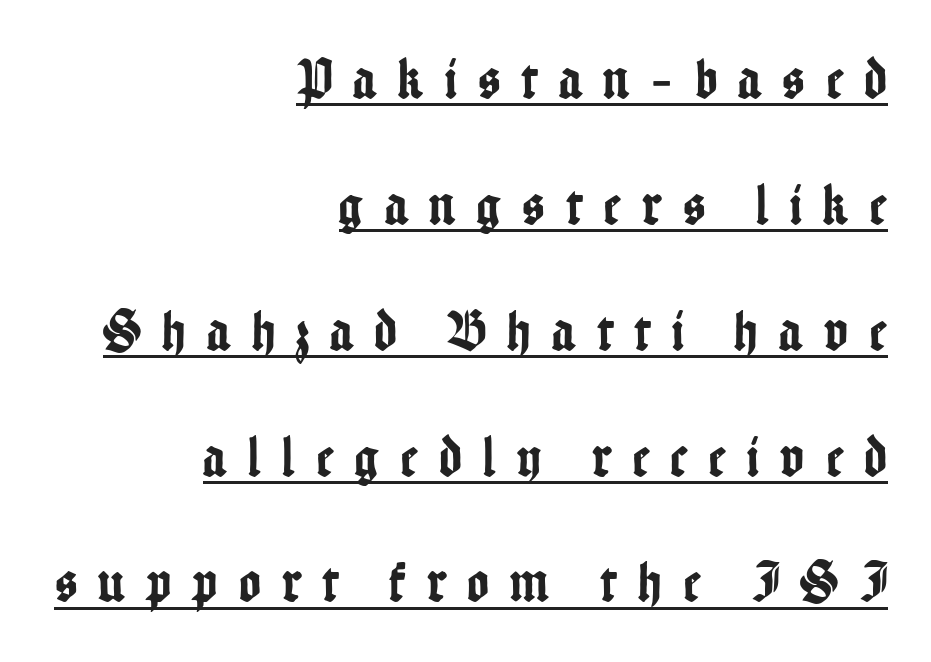
The typesetter has applied underlining to the passage shown. The rendering inserts visible extra space after every character. Proportional: the letters do not fall into vertical columns. The rendering shows plain stroke endings on the letterforms — a sans-serif design.
